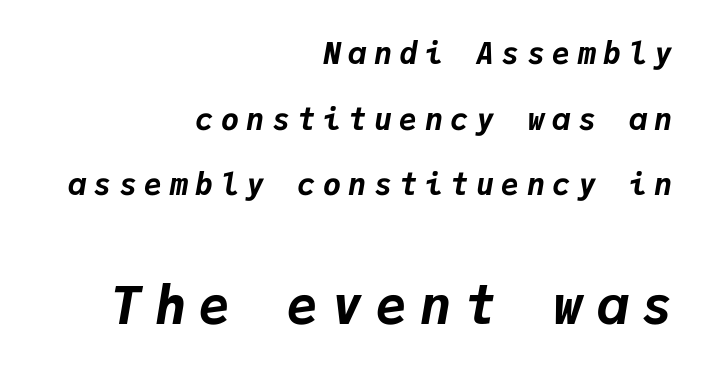
{"italic": "yes", "lean": "right", "slant_degrees": 9, "bold": "yes", "weight": "bold", "width": "normal", "stroke_contrast": "low", "x_height": "medium", "monospaced": "yes", "underline": "no", "align": "right", "line_spacing": "loose", "line_spacing_ratio": 2.19, "letter_spacing": "wide", "letter_spacing_em": 0.25, "larger_block": "second", "size_ratio": 1.73, "glyph_px": 52}
